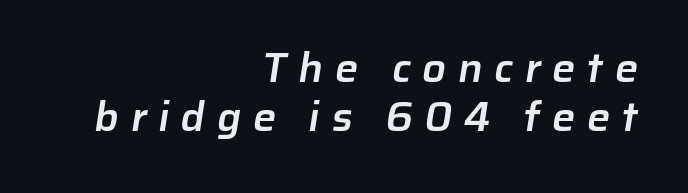
Q: Is the text bold? A: Semi-bold.
Q: Is the typeface a serif or a sans-serif typeface? A: Sans-serif.
Q: Is the text underlined? A: No.
Q: How is the paragraph aligned? A: Right-aligned.
Q: Is the spacing between letters normal or unusually wide? A: Unusually wide.
Q: Width (condensed, normal, or wide)? A: Normal.
Q: Stroke contrast? A: Low.
Q: x-height? A: Medium.
Q: Monospaced? A: No.
